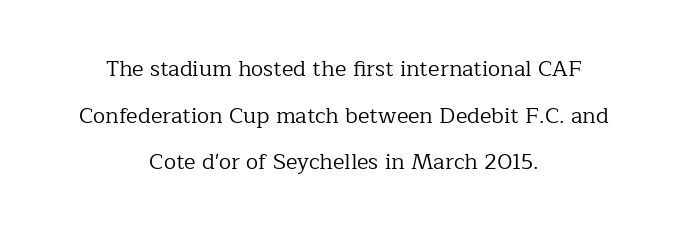
Q: Is the text bold? A: No.
Q: Is the text italic (slanted)? A: No, it is upright.
Q: Is the text underlined? A: No.
Q: How is the paragraph aligned? A: Centered.
Q: Is the spacing between letters normal or unusually wide? A: Normal.
Q: Is the spacing between lines tight, normal or loose? A: Loose.
